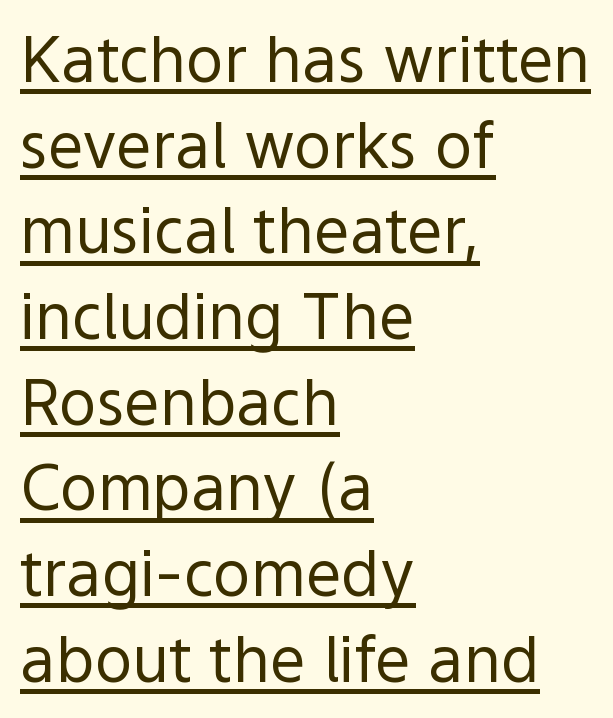
The image shows 63 px regular-weight sans-serif type, upright; set left-aligned, normal line spacing (1.36x), normal letter spacing, underlined; a medium x-height.
